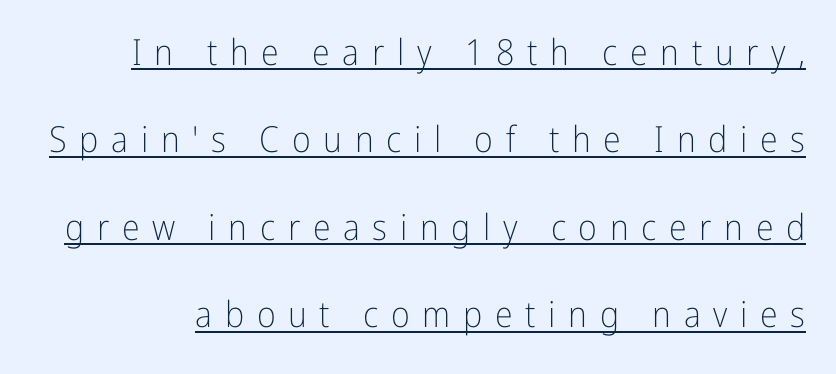
Baseline-to-baseline distance is far greater than the letter height. The glyphs are accompanied by a horizontal stroke just below them. Ascenders rise straight up at ninety degrees. Looks like regular typesetting: each glyph gets only the width it needs.
